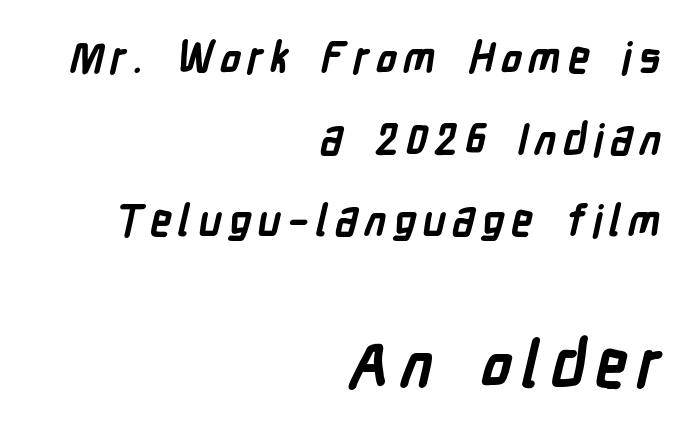
This is sans-serif lettering, the kind often seen on screens and signage. Do the characters align in a grid? No, the font is proportional. Successive baselines arrive slowly, with a big drop between each. You get the small type first, then a jump to larger type. Each glyph is drawn with heavy, bold strokes.
